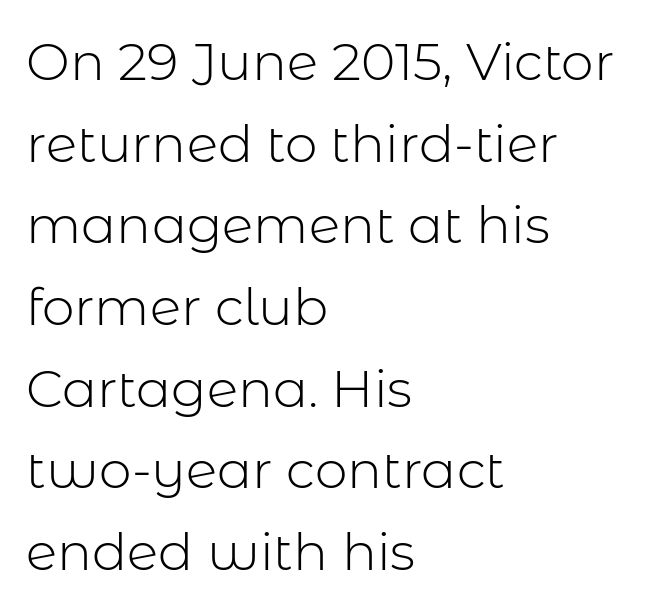
{"serif": "no", "italic": "no", "bold": "no", "weight": "light", "width": "normal", "stroke_contrast": "low", "x_height": "medium", "monospaced": "no", "underline": "no", "align": "left", "line_spacing": "normal", "line_spacing_ratio": 1.57, "letter_spacing": "normal", "letter_spacing_em": 0.0, "glyph_px": 52}
